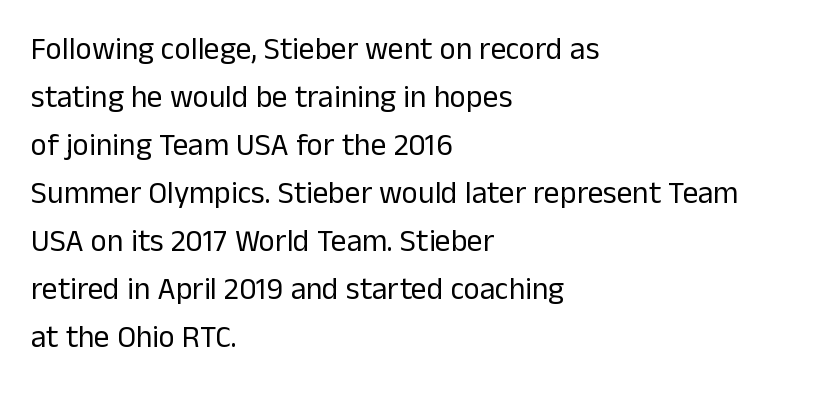
{"serif": "no", "italic": "no", "bold": "no", "weight": "regular", "width": "normal", "stroke_contrast": "low", "x_height": "medium", "monospaced": "no", "underline": "no", "align": "left", "line_spacing": "normal", "line_spacing_ratio": 1.55, "letter_spacing": "normal", "letter_spacing_em": 0.0, "glyph_px": 31}
